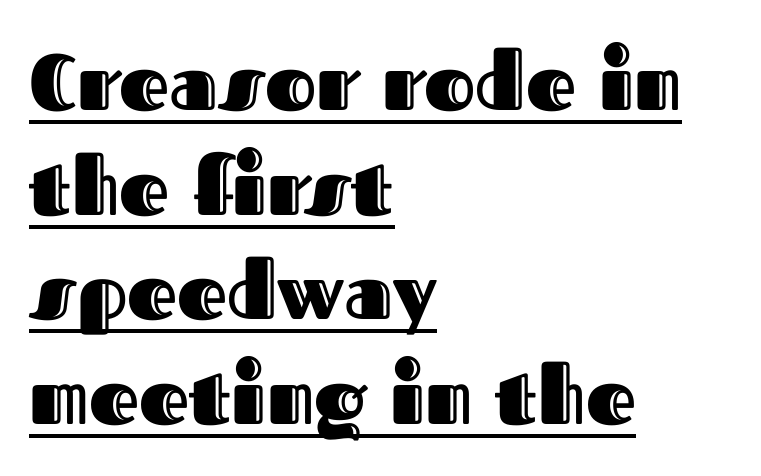
Q: Is the text italic (slanted)? A: No, it is upright.
Q: Is the text underlined? A: Yes.
Q: How is the paragraph aligned? A: Left-aligned.
Q: Is the spacing between letters normal or unusually wide? A: Normal.
Q: Is the spacing between lines tight, normal or loose? A: Normal.
Q: Width (condensed, normal, or wide)? A: Normal.
Q: x-height? A: Medium.
Q: Monospaced? A: No.
